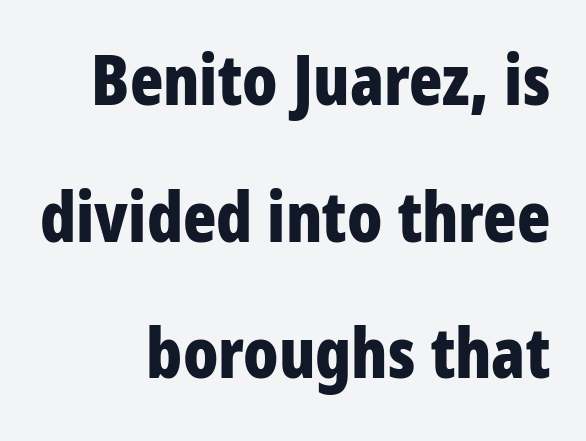
Q: Is the text bold? A: Yes.
Q: Is the text italic (slanted)? A: No, it is upright.
Q: Is the typeface a serif or a sans-serif typeface? A: Sans-serif.
Q: Is the text underlined? A: No.
Q: How is the paragraph aligned? A: Right-aligned.
Q: Is the spacing between letters normal or unusually wide? A: Normal.
Q: Is the spacing between lines tight, normal or loose? A: Loose.
Q: Width (condensed, normal, or wide)? A: Condensed.
Q: Stroke contrast? A: Low.
Q: x-height? A: Large.
Q: Monospaced? A: No.
